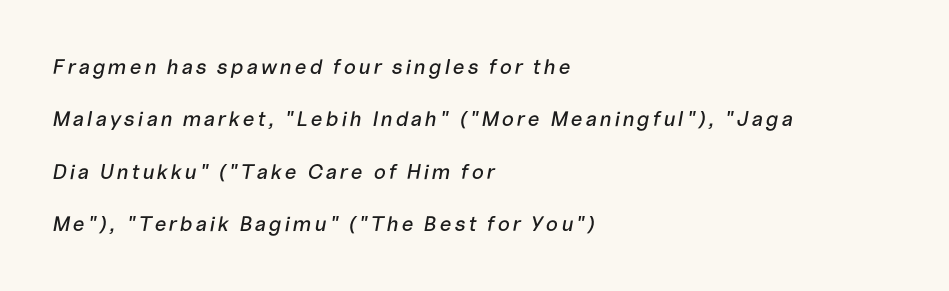
Would a proofreader flag this as italicized? Yes. Quick note: interline space is abundant. The words here are not underlined. Line beginnings align vertically; line endings do not.
